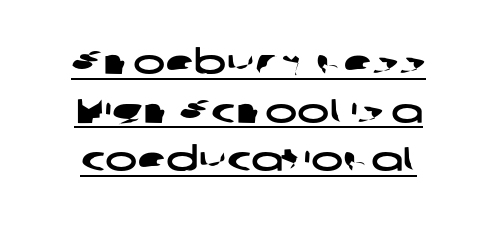
{"serif": "no", "width": "wide", "stroke_contrast": "low", "x_height": "medium", "monospaced": "no", "underline": "yes", "line_spacing": "normal", "line_spacing_ratio": 1.43, "letter_spacing": "normal", "letter_spacing_em": 0.0, "glyph_px": 34}
